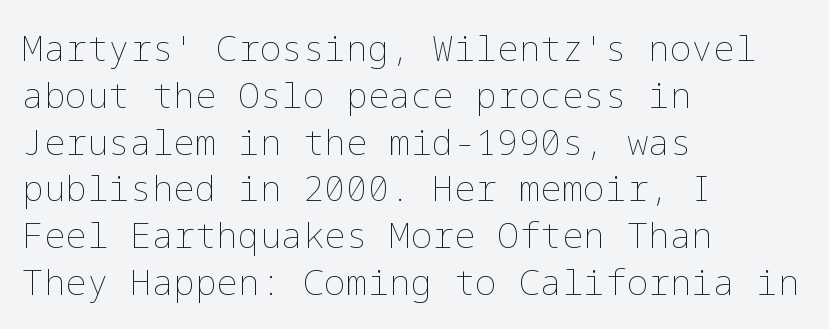
Plain, unruled lines of type. Standard letterfit; no display-style spreading of the glyphs. This sample uses an upright cut, with every glyph sitting square on the baseline. If you measured baseline to baseline, you'd find a middling distance. The rag falls on the right side of this text block.
